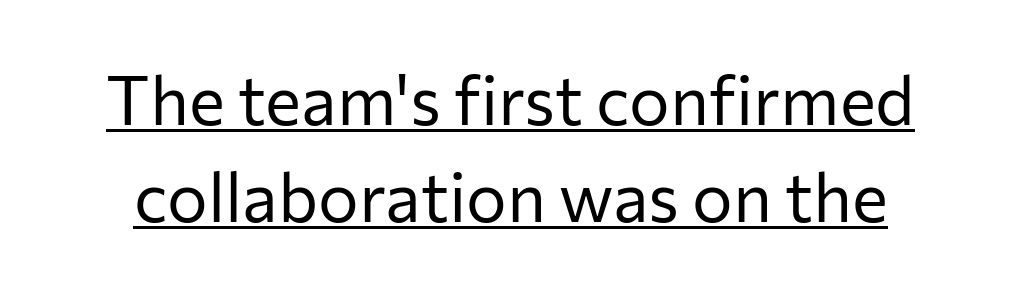
{"serif": "no", "italic": "no", "bold": "no", "weight": "regular", "width": "normal", "stroke_contrast": "low", "x_height": "medium", "monospaced": "no", "underline": "yes", "line_spacing": "normal", "line_spacing_ratio": 1.43, "letter_spacing": "normal", "letter_spacing_em": 0.0, "glyph_px": 68}
